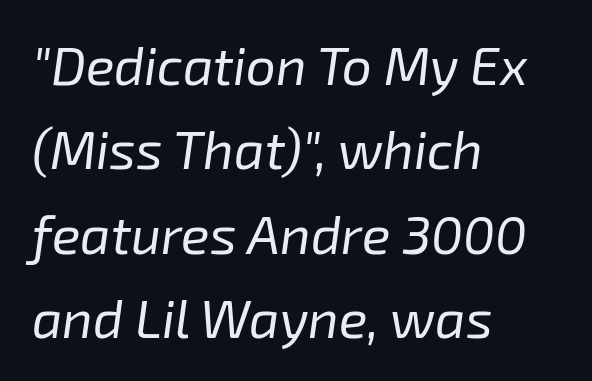
The image shows 53 px regular-weight type, italic (leaning right); set left-aligned, normal line spacing (1.59x), normal letter spacing, not underlined; low stroke contrast and a medium x-height.
